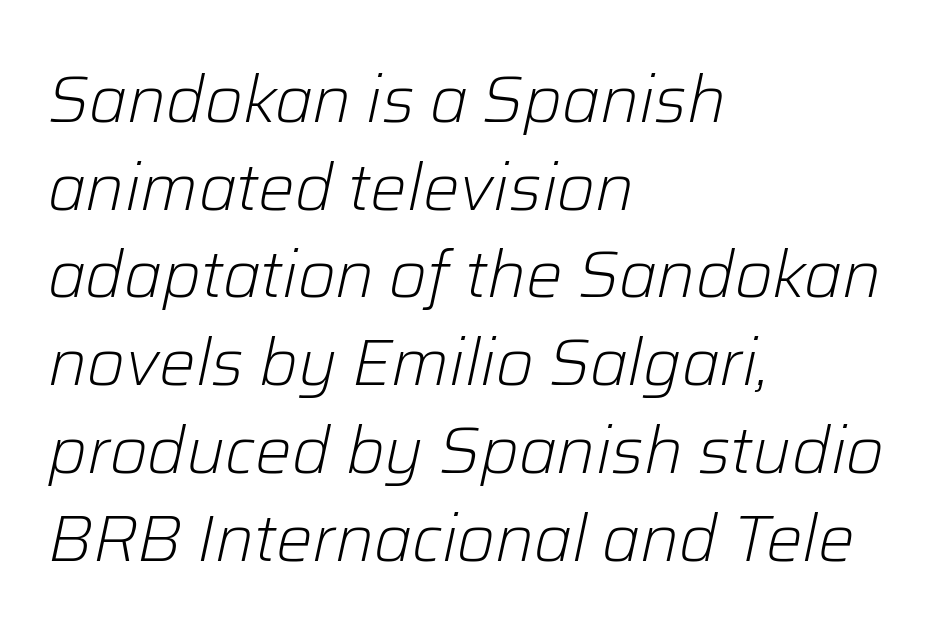
The image shows 65 px light type, italic (leaning right); set left-aligned, normal line spacing (1.35x), normal letter spacing, not underlined; low stroke contrast and a medium x-height.
